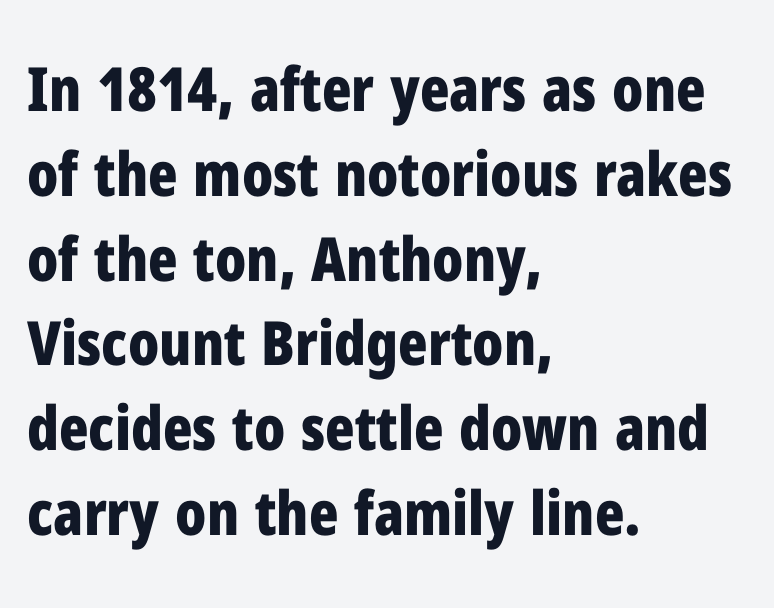
Q: Is the text bold? A: Yes.
Q: Is the text italic (slanted)? A: No, it is upright.
Q: Is the typeface a serif or a sans-serif typeface? A: Sans-serif.
Q: Is the text underlined? A: No.
Q: How is the paragraph aligned? A: Left-aligned.
Q: Is the spacing between letters normal or unusually wide? A: Normal.
Q: Is the spacing between lines tight, normal or loose? A: Normal.
Q: Width (condensed, normal, or wide)? A: Condensed.
Q: Stroke contrast? A: Low.
Q: x-height? A: Medium.
Q: Monospaced? A: No.
